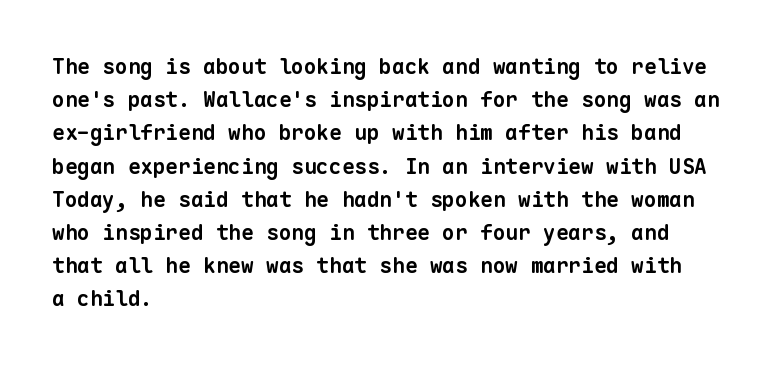
{"bold": "yes", "underline": "no", "align": "left", "line_spacing": "normal", "line_spacing_ratio": 1.58, "letter_spacing": "normal", "letter_spacing_em": 0.0, "glyph_px": 21}
